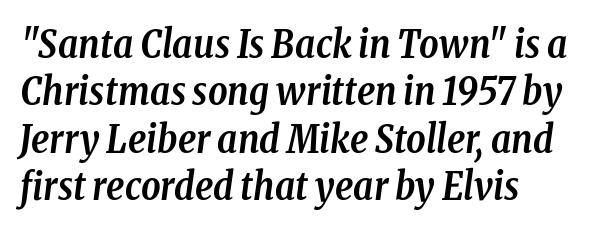
The image shows 38 px semibold, condensed serif type, italic (leaning right); set normal line spacing (1.25x), normal letter spacing, not underlined; low stroke contrast and a medium x-height.
